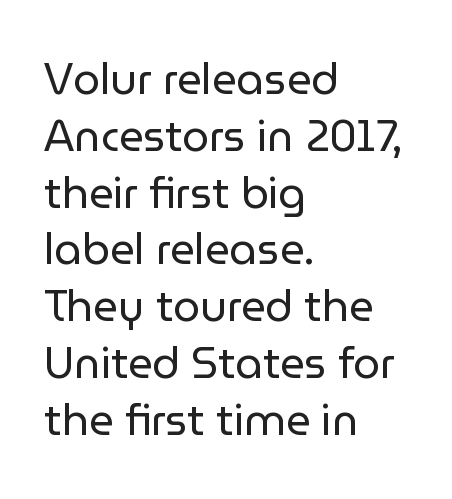
Q: Is the text bold? A: No.
Q: Is the text italic (slanted)? A: No, it is upright.
Q: Is the typeface a serif or a sans-serif typeface? A: Sans-serif.
Q: Is the text underlined? A: No.
Q: How is the paragraph aligned? A: Left-aligned.
Q: Is the spacing between letters normal or unusually wide? A: Normal.
Q: Is the spacing between lines tight, normal or loose? A: Normal.
Q: Width (condensed, normal, or wide)? A: Normal.
Q: Stroke contrast? A: Low.
Q: x-height? A: Medium.
Q: Monospaced? A: No.
